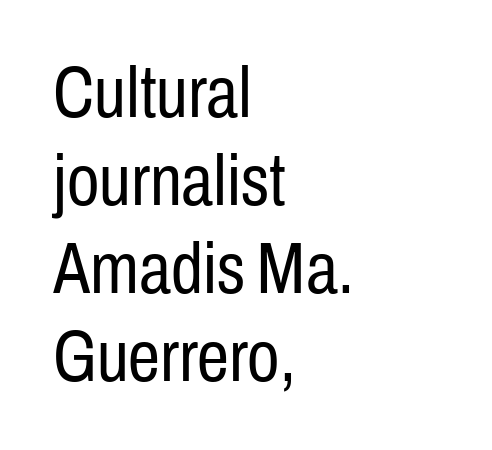
{"serif": "no", "italic": "no", "bold": "no", "weight": "regular", "width": "condensed", "stroke_contrast": "low", "x_height": "medium", "monospaced": "no", "underline": "no", "align": "left", "line_spacing_ratio": 1.22, "letter_spacing": "normal", "letter_spacing_em": 0.0, "glyph_px": 72}
